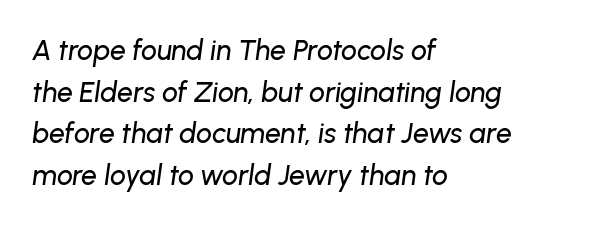
The image shows 28 px text type, italic (leaning right); set left-aligned, normal line spacing (1.49x), normal letter spacing, not underlined; low stroke contrast and a medium x-height.
